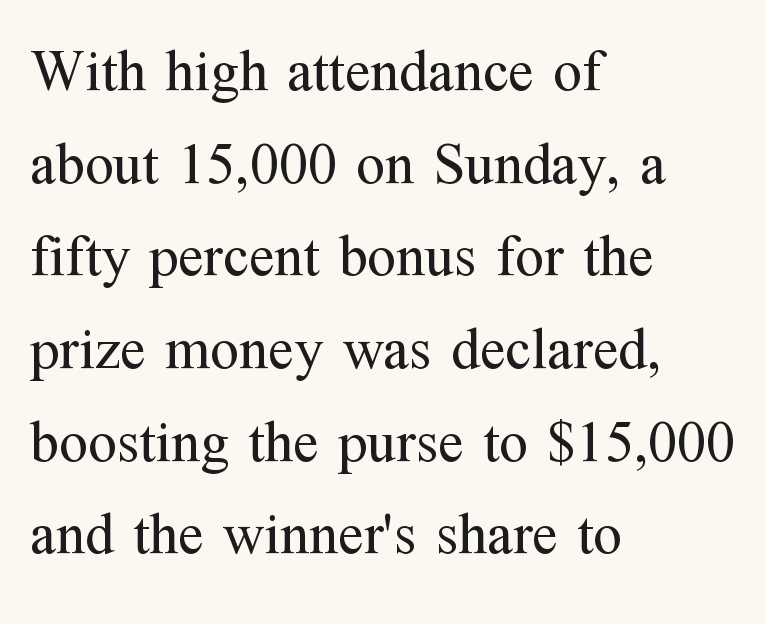
Varying glyph widths throughout — classic text-font behaviour. Each word holds together tightly as a unit, with standard inter-letter gaps. If you drew a line through each stem, it would be perfectly vertical. In terms of leading, this rendering sits right in the middle. Is the type heavy? It reads as light-to-regular instead. Note: serifs present on the glyphs.
